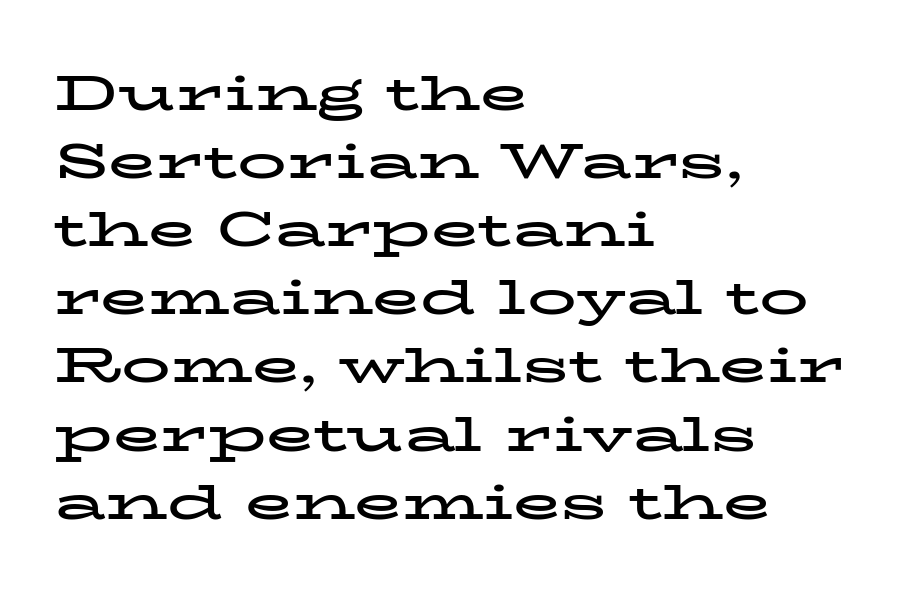
Q: Is the text bold? A: Yes.
Q: Is the text italic (slanted)? A: No, it is upright.
Q: Is the typeface a serif or a sans-serif typeface? A: Serif.
Q: Is the text underlined? A: No.
Q: How is the paragraph aligned? A: Left-aligned.
Q: Is the spacing between letters normal or unusually wide? A: Normal.
Q: Is the spacing between lines tight, normal or loose? A: Normal.
Q: Width (condensed, normal, or wide)? A: Wide.
Q: Stroke contrast? A: Low.
Q: x-height? A: Medium.
Q: Monospaced? A: No.
